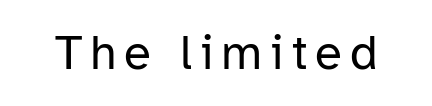
{"serif": "no", "italic": "no", "bold": "no", "weight": "regular", "width": "normal", "stroke_contrast": "low", "x_height": "medium", "monospaced": "no", "underline": "no", "glyph_px": 49}
